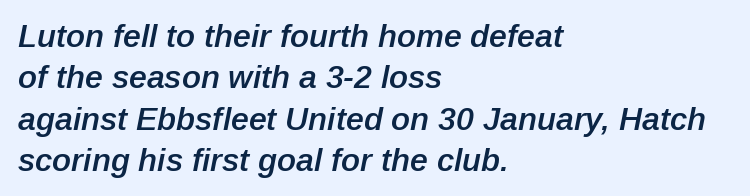
Q: Is the text bold? A: Semi-bold.
Q: Is the text italic (slanted)? A: Yes, it leans right by about 12 degrees.
Q: Is the text underlined? A: No.
Q: How is the paragraph aligned? A: Left-aligned.
Q: Is the spacing between letters normal or unusually wide? A: Normal.
Q: Is the spacing between lines tight, normal or loose? A: Normal.
Q: Width (condensed, normal, or wide)? A: Normal.
Q: Stroke contrast? A: Low.
Q: x-height? A: Medium.
Q: Monospaced? A: No.
